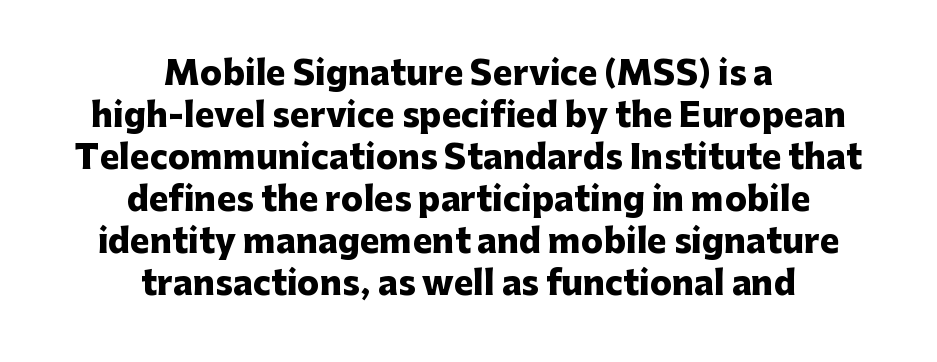
Does the copy run flush right? No — it is centered line by line. A typesetter would call this zero additional tracking. Note the varied advance widths — an 'i' is clearly narrower than an 'm'. When letters stand straight like this, we call the style roman or upright. Each letter's strokes conclude bluntly, with no projecting serifs. Honestly, there is no underline to notice here at all.
